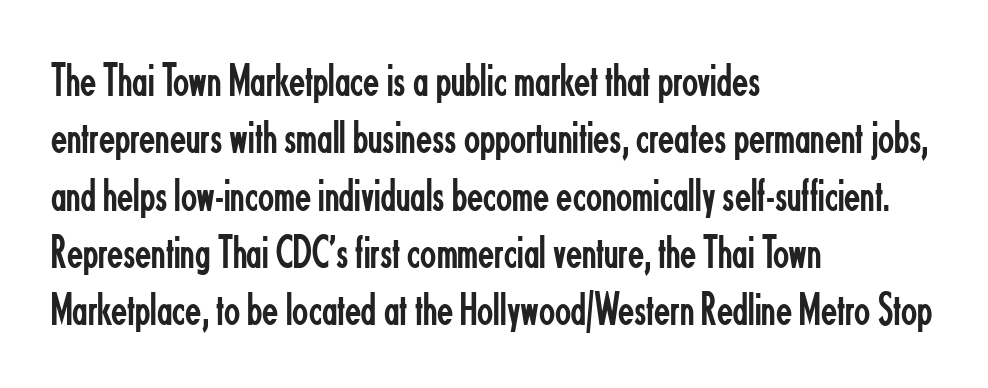
{"serif": "no", "italic": "no", "bold": "no", "weight": "regular", "width": "condensed", "stroke_contrast": "low", "x_height": "small", "monospaced": "no", "underline": "no", "align": "left", "line_spacing_ratio": 1.22, "letter_spacing": "normal", "letter_spacing_em": 0.0, "glyph_px": 47}
